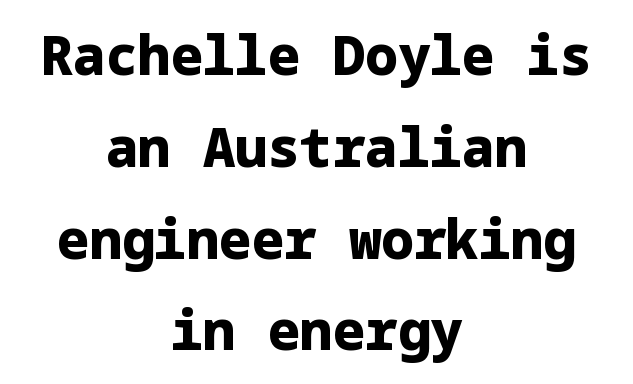
Q: Is the text bold? A: Yes.
Q: Is the text italic (slanted)? A: No, it is upright.
Q: Is the typeface a serif or a sans-serif typeface? A: Sans-serif.
Q: Is the text underlined? A: No.
Q: How is the paragraph aligned? A: Centered.
Q: Is the spacing between letters normal or unusually wide? A: Normal.
Q: Is the spacing between lines tight, normal or loose? A: Normal.
Q: Width (condensed, normal, or wide)? A: Normal.
Q: Stroke contrast? A: Low.
Q: x-height? A: Medium.
